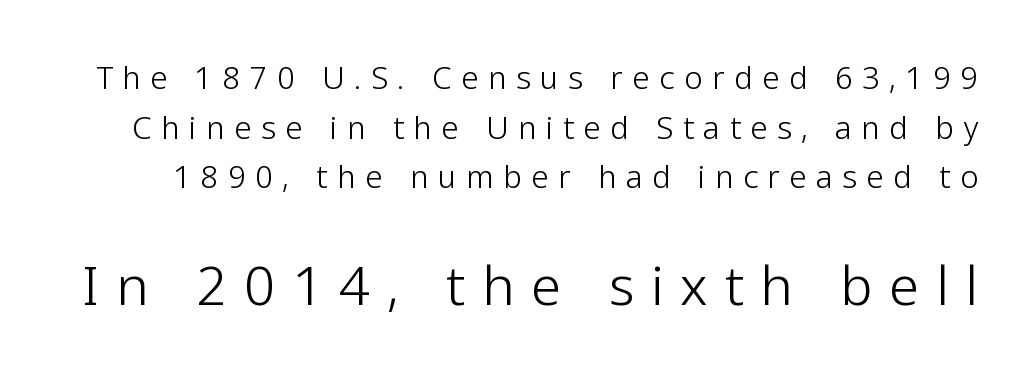
The image shows 54 px light sans-serif type, upright; set normal line spacing (1.6x), unusually wide letter spacing (+0.31 em), not underlined; the second (bottom) block is 1.74x larger; low stroke contrast and a medium x-height.
